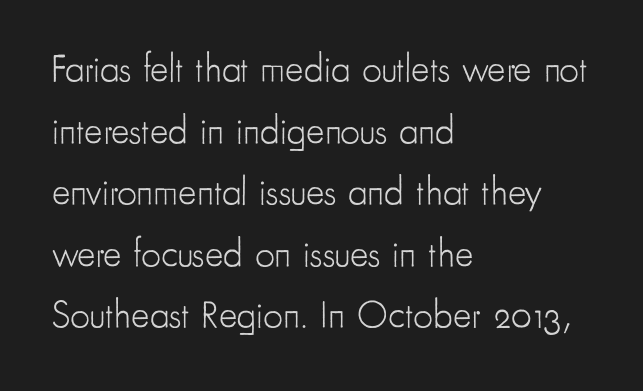
{"serif": "no", "italic": "no", "bold": "no", "weight": "light", "width": "condensed", "stroke_contrast": "low", "x_height": "small", "monospaced": "no", "underline": "no", "align": "left", "line_spacing": "normal", "line_spacing_ratio": 1.58, "letter_spacing": "normal", "letter_spacing_em": 0.0, "glyph_px": 39}
